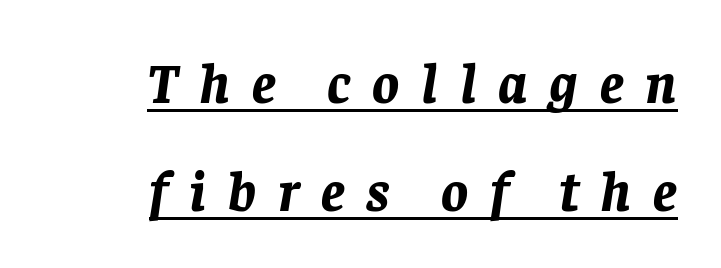
{"italic": "yes", "lean": "right", "slant_degrees": 8, "bold": "yes", "weight": "bold", "width": "normal", "stroke_contrast": "low", "x_height": "large", "monospaced": "no", "underline": "yes", "align": "right", "line_spacing": "loose", "line_spacing_ratio": 1.92, "letter_spacing": "wide", "letter_spacing_em": 0.39, "glyph_px": 56}
